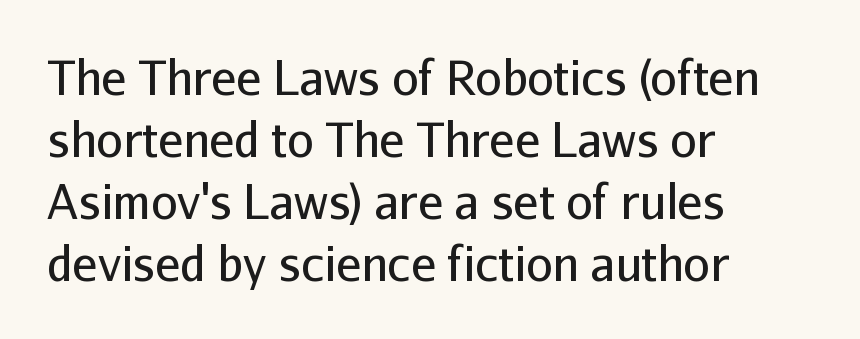
The font sits on the lighter half of the weight spectrum, regular included. The rag falls on the right side of this text block. Proportional: the letters do not fall into vertical columns. Observe the ordinary spacing: letters are neighbours, not strangers. The type sits square on the baseline with zero lean.
